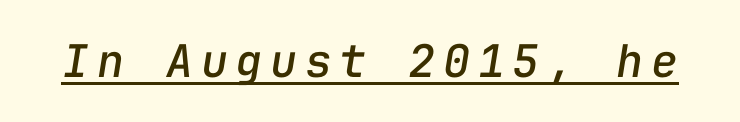
{"italic": "yes", "lean": "right", "slant_degrees": 9, "width": "normal", "stroke_contrast": "low", "x_height": "medium", "monospaced": "yes", "underline": "yes", "glyph_px": 45}
